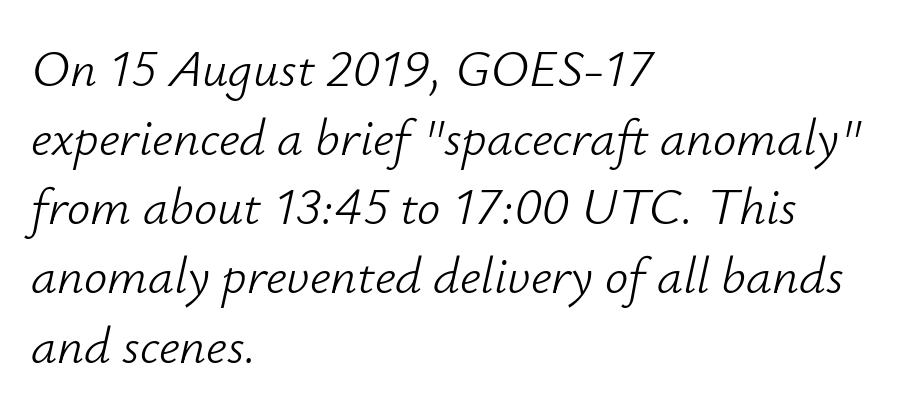
The image shows 52 px light type, italic (leaning right); set left-aligned, normal line spacing (1.33x), normal letter spacing, not underlined; low stroke contrast and a small x-height.
